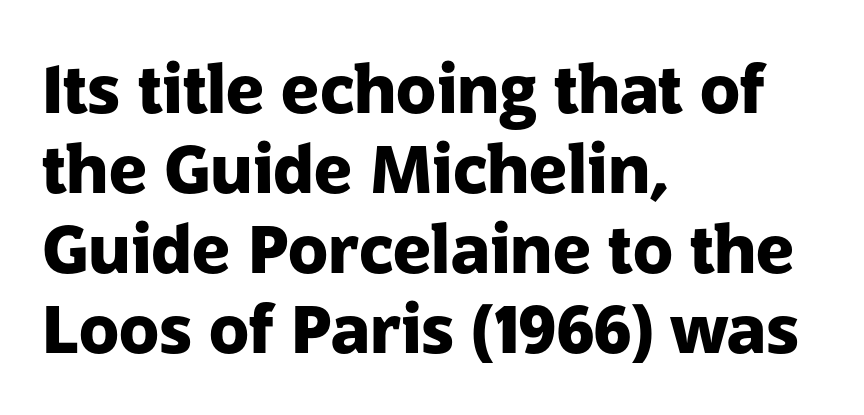
Q: Is the text bold? A: Yes.
Q: Is the text italic (slanted)? A: No, it is upright.
Q: Is the typeface a serif or a sans-serif typeface? A: Sans-serif.
Q: Is the text underlined? A: No.
Q: How is the paragraph aligned? A: Left-aligned.
Q: Is the spacing between letters normal or unusually wide? A: Normal.
Q: Width (condensed, normal, or wide)? A: Normal.
Q: Stroke contrast? A: Low.
Q: x-height? A: Medium.
Q: Monospaced? A: No.
